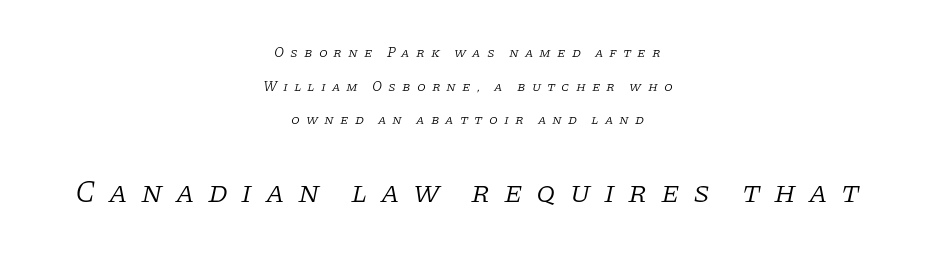
Unlike a clean sans, this face finishes its strokes with serifs. The face used here is proportionally spaced, like ordinary book or web type. Tracking here is generous; glyphs stand well apart from one another. The rendering applies a slant to the glyphs. Caption: upper text group reduced, lower text group enlarged.
